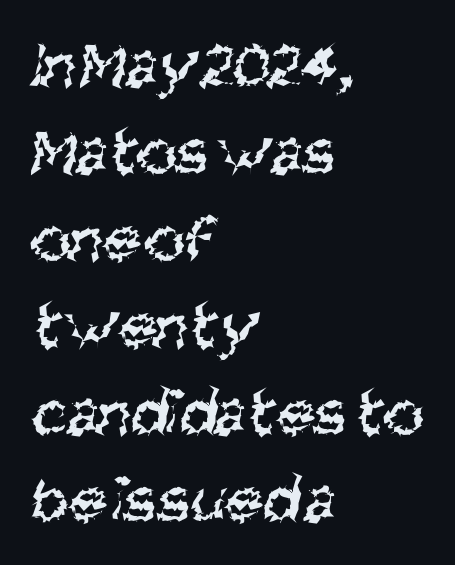
Q: Is the text bold? A: No.
Q: Is the typeface a serif or a sans-serif typeface? A: Sans-serif.
Q: Is the text underlined? A: No.
Q: How is the paragraph aligned? A: Left-aligned.
Q: Is the spacing between letters normal or unusually wide? A: Normal.
Q: Is the spacing between lines tight, normal or loose? A: Normal.
Q: Width (condensed, normal, or wide)? A: Condensed.
Q: Stroke contrast? A: Medium.
Q: x-height? A: Large.
Q: Monospaced? A: No.
